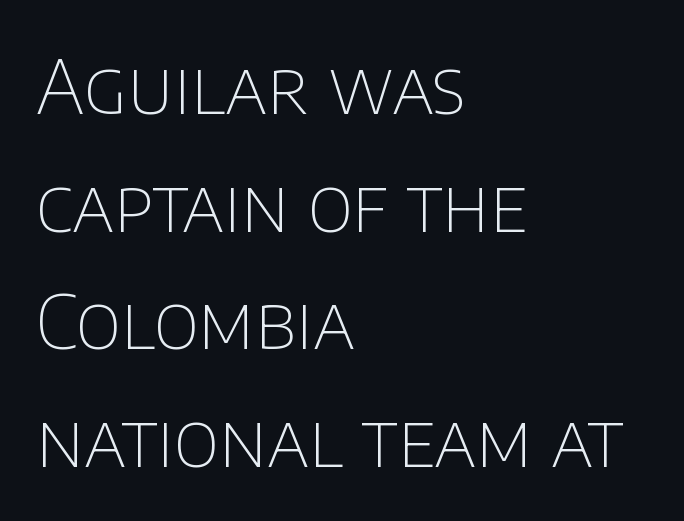
Does the type have serifs? No, each stem ends abruptly. Between one letter and the next there's only the usual sliver of space. Decoration check: the copy has no underline. Successive baselines arrive at the customary interval.
